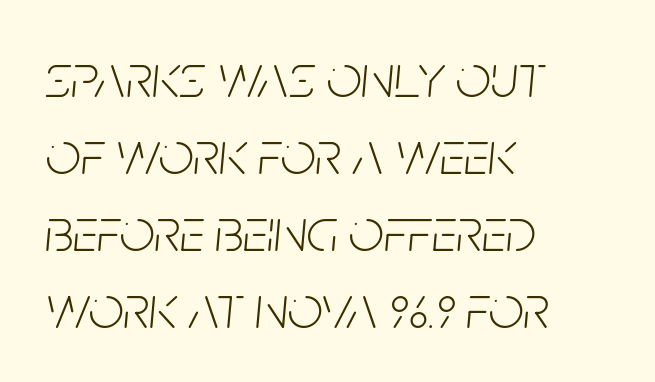
A clean baseline with only descenders dipping below it. Posture: slanted. All the whitespace from short lines collects on the right. Weight: not bold — regular or lighter. Default kerning and tracking; the words read as compact shapes.
